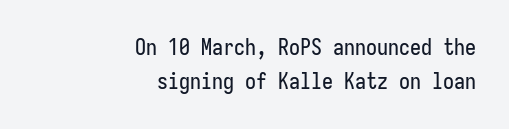
Q: Is the text italic (slanted)? A: No, it is upright.
Q: Is the text underlined? A: No.
Q: How is the paragraph aligned? A: Right-aligned.
Q: Is the spacing between letters normal or unusually wide? A: Normal.
Q: Is the spacing between lines tight, normal or loose? A: Normal.
